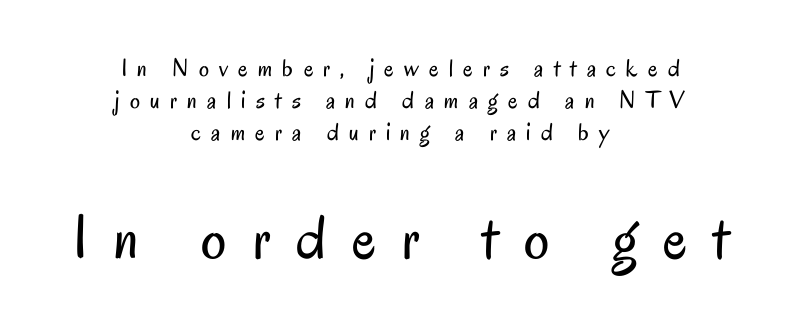
{"serif": "no", "italic": "no", "bold": "no", "weight": "regular", "width": "condensed", "stroke_contrast": "low", "x_height": "small", "monospaced": "no", "underline": "no", "align": "center", "line_spacing": "normal", "line_spacing_ratio": 1.28, "letter_spacing": "wide", "letter_spacing_em": 0.41, "larger_block": "second", "size_ratio": 2.52, "glyph_px": 63}
